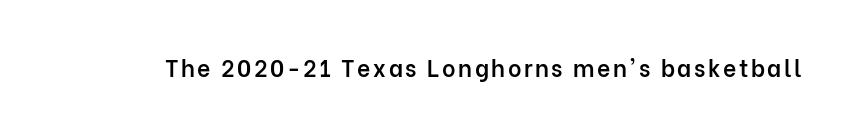
The image shows 23 px text type, upright; set not underlined.
